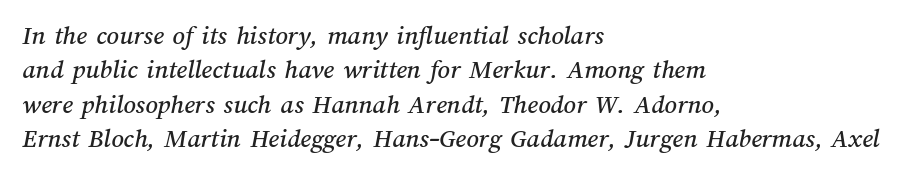
Any mark beneath the type? The region is blank. Horizontal bands of white between lines are of average thickness. The line texture is even and compact thanks to regular tracking. Every row of glyphs begins at an identical x-position on the left.
